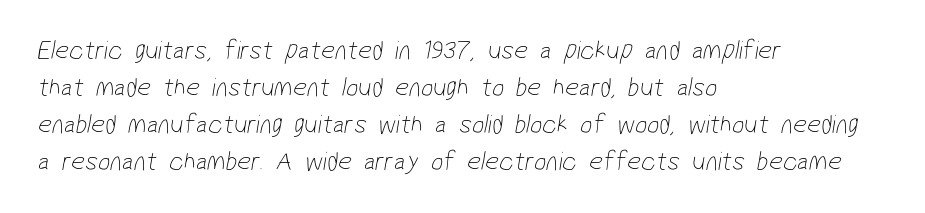
{"bold": "no", "underline": "no", "align": "left", "line_spacing": "normal", "line_spacing_ratio": 1.37, "letter_spacing": "normal", "letter_spacing_em": 0.0, "glyph_px": 27}
